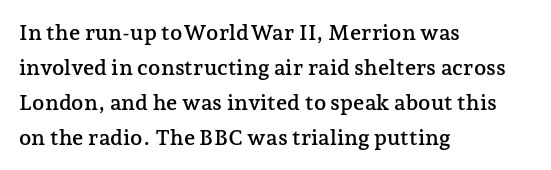
The vertical gap from one line to the next is medium. In terms of posture, this sample is upright. The ragged edge is on the right, which tells us the setting is flush left. Look at the tracking — it's just the regular setting, nothing added. Only glyphs here, with clear space below each row.
